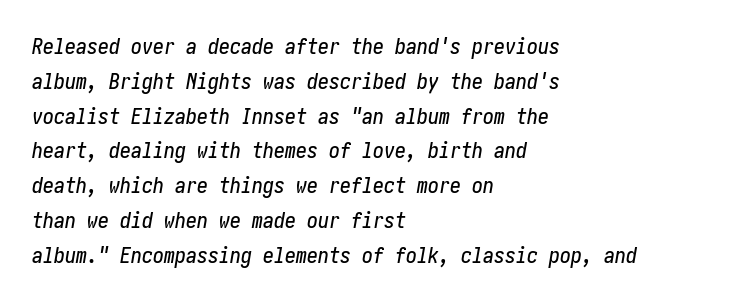
Q: Is the text italic (slanted)? A: Yes, it leans right by about 10 degrees.
Q: Is the text underlined? A: No.
Q: How is the paragraph aligned? A: Left-aligned.
Q: Is the spacing between letters normal or unusually wide? A: Normal.
Q: Is the spacing between lines tight, normal or loose? A: Normal.
